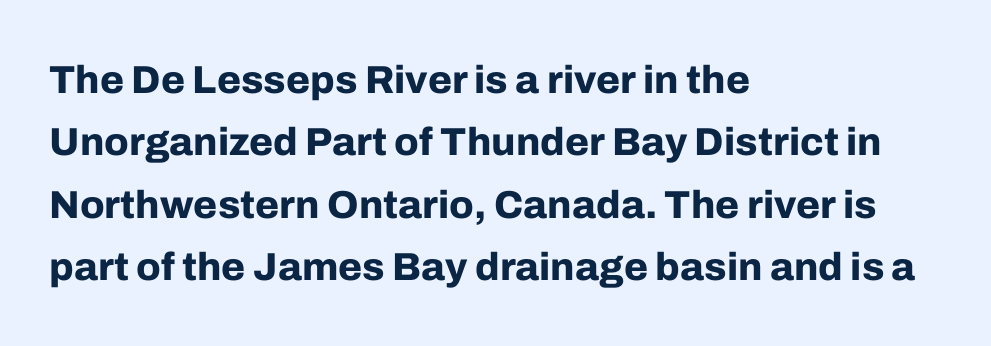
{"serif": "no", "italic": "no", "bold": "yes", "weight": "bold", "width": "normal", "stroke_contrast": "low", "x_height": "medium", "monospaced": "no", "underline": "no", "align": "left", "line_spacing": "normal", "line_spacing_ratio": 1.6, "letter_spacing": "normal", "letter_spacing_em": 0.0, "glyph_px": 39}
